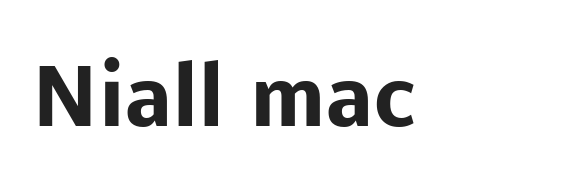
{"serif": "no", "italic": "no", "bold": "yes", "weight": "heavy", "width": "normal", "stroke_contrast": "low", "x_height": "medium", "monospaced": "no", "underline": "no", "letter_spacing": "normal", "letter_spacing_em": 0.0, "glyph_px": 78}
